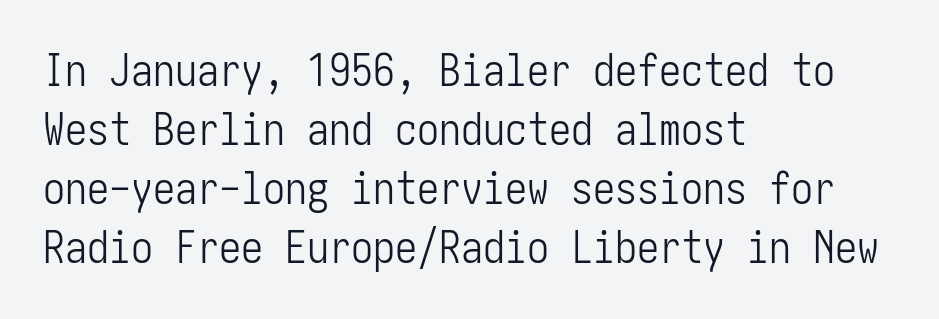
Q: Is the text bold? A: No.
Q: Is the text italic (slanted)? A: No, it is upright.
Q: Is the typeface a serif or a sans-serif typeface? A: Sans-serif.
Q: Is the text underlined? A: No.
Q: How is the paragraph aligned? A: Left-aligned.
Q: Is the spacing between letters normal or unusually wide? A: Normal.
Q: Is the spacing between lines tight, normal or loose? A: Normal.
Q: Width (condensed, normal, or wide)? A: Condensed.
Q: Stroke contrast? A: Low.
Q: x-height? A: Medium.
